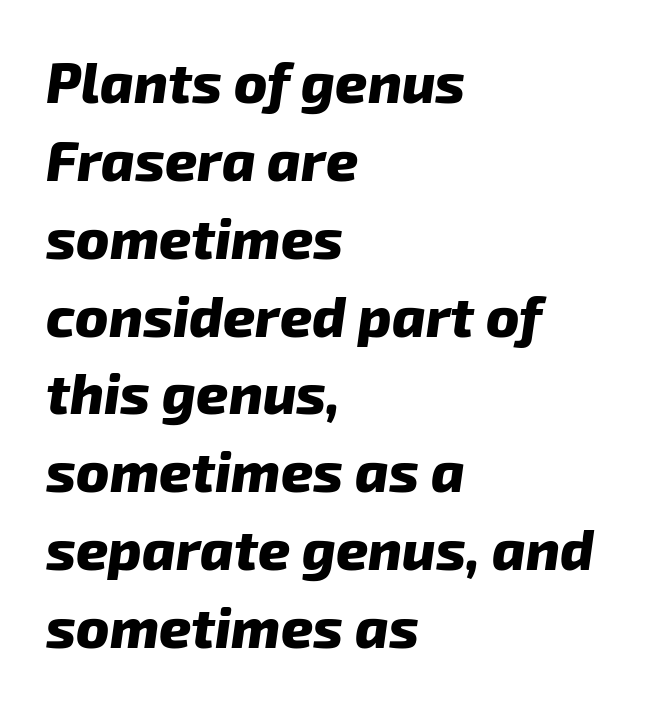
The glyphs in this specimen are sans serif. Layout note: lines flush left. Characters follow at the spacing the type designer built in. You could not count columns in this text — the font is proportionally spaced. This block has exactly the height ordinary leading produces.
